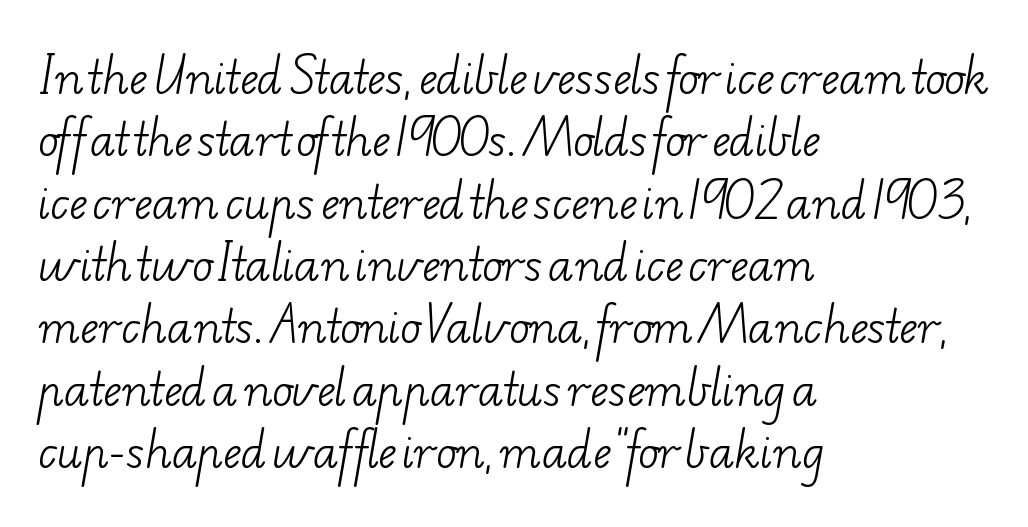
The image shows 43 px light, wide serif type; set left-aligned, normal line spacing (1.45x), normal letter spacing, not underlined; low stroke contrast and a small x-height.
